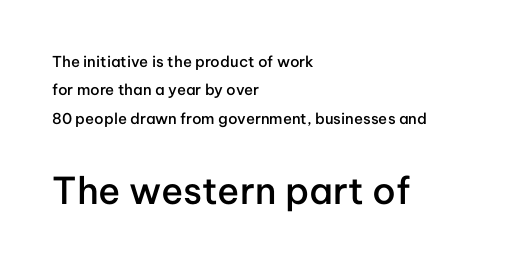
The image shows 37 px semibold sans-serif type, upright; set left-aligned, line spacing 1.89x, normal letter spacing, not underlined; the second (bottom) block is 2.47x larger; low stroke contrast and a medium x-height.
